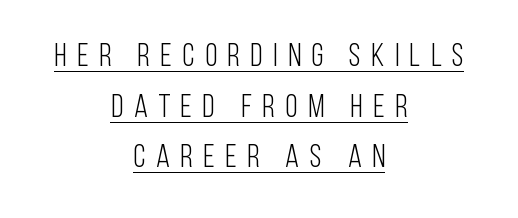
Q: Is the text bold? A: No.
Q: Is the text italic (slanted)? A: No, it is upright.
Q: Is the typeface a serif or a sans-serif typeface? A: Sans-serif.
Q: Is the text underlined? A: Yes.
Q: How is the paragraph aligned? A: Centered.
Q: Is the spacing between letters normal or unusually wide? A: Unusually wide.
Q: Is the spacing between lines tight, normal or loose? A: Normal.
Q: Width (condensed, normal, or wide)? A: Condensed.
Q: Stroke contrast? A: Low.
Q: x-height? A: Large.
Q: Monospaced? A: No.
